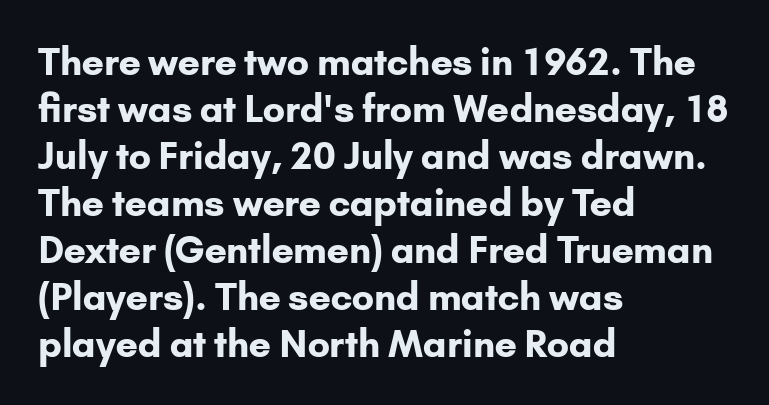
The image shows 37 px bold sans-serif type, upright; set left-aligned, normal line spacing (1.27x), normal letter spacing, not underlined; low stroke contrast and a small x-height.
